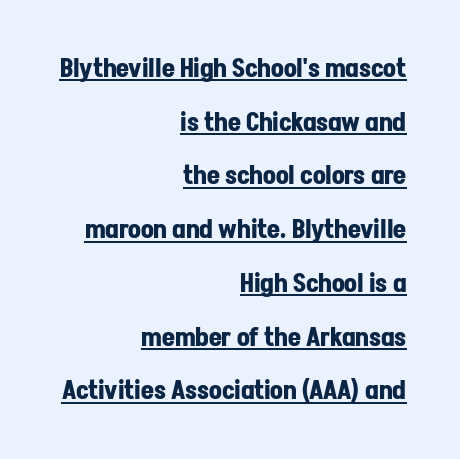
Ascenders rise straight up at ninety degrees. What weight is shown? A full bold with thick strokes. Is there much room between lines? Yes — plenty of vertical air separates them. The face used here is rendered with its standard letterfit. Horizontal alignment here is rightward, an uncommon choice for prose. The passage shown is underscored from start to finish.
